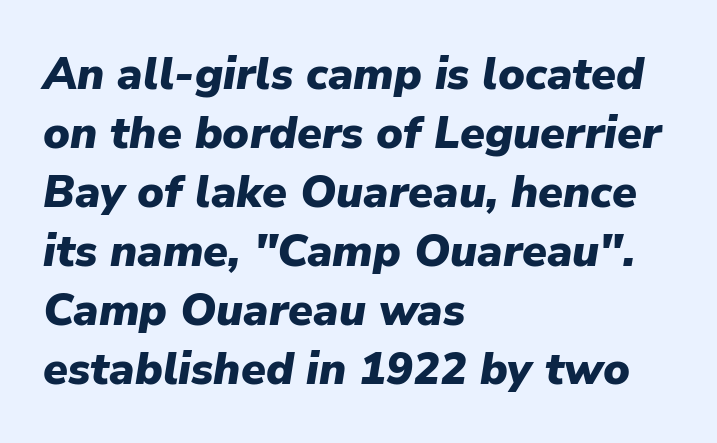
{"italic": "yes", "lean": "right", "slant_degrees": 9, "bold": "yes", "weight": "heavy", "width": "normal", "stroke_contrast": "low", "x_height": "medium", "monospaced": "no", "underline": "no", "align": "left", "line_spacing": "normal", "line_spacing_ratio": 1.31, "letter_spacing": "normal", "letter_spacing_em": 0.0, "glyph_px": 45}
